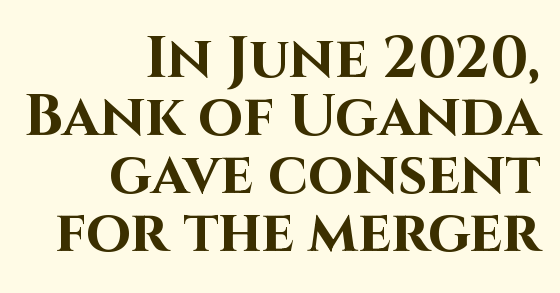
The image shows 58 px bold sans-serif type, upright; set right-aligned, tight line spacing (1.0x), normal letter spacing, not underlined; high stroke contrast and a large x-height.
